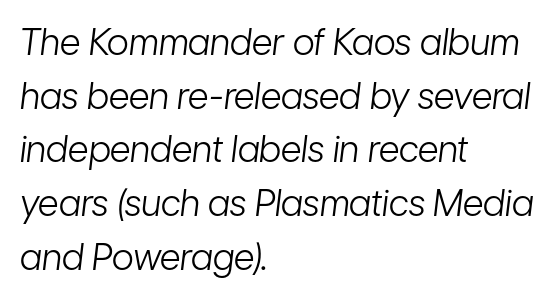
{"italic": "yes", "lean": "right", "slant_degrees": 7, "bold": "no", "weight": "light", "width": "condensed", "stroke_contrast": "low", "x_height": "medium", "monospaced": "no", "underline": "no", "align": "left", "line_spacing": "normal", "line_spacing_ratio": 1.49, "letter_spacing": "normal", "letter_spacing_em": 0.0, "glyph_px": 36}
